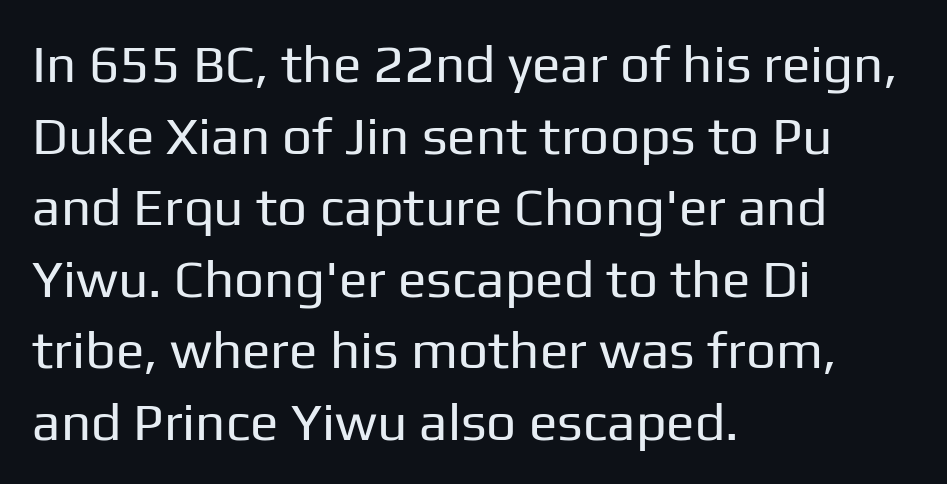
Typographically, this falls in the sans-serif category. The specimen omits any rule beneath the text block's lines. The passage shown is typed in a proportional face where columns would drift. The letters sit at their default tracking, neither squeezed nor spread.
